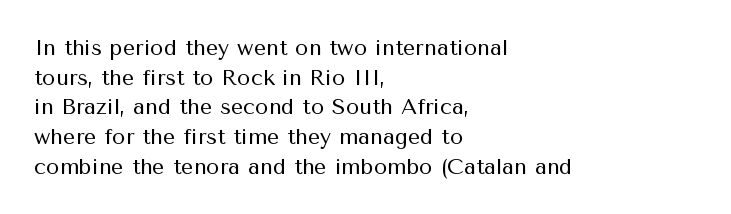
{"italic": "no", "bold": "no", "underline": "no", "align": "left", "line_spacing": "normal", "line_spacing_ratio": 1.35, "letter_spacing": "normal", "letter_spacing_em": 0.0, "glyph_px": 22}
